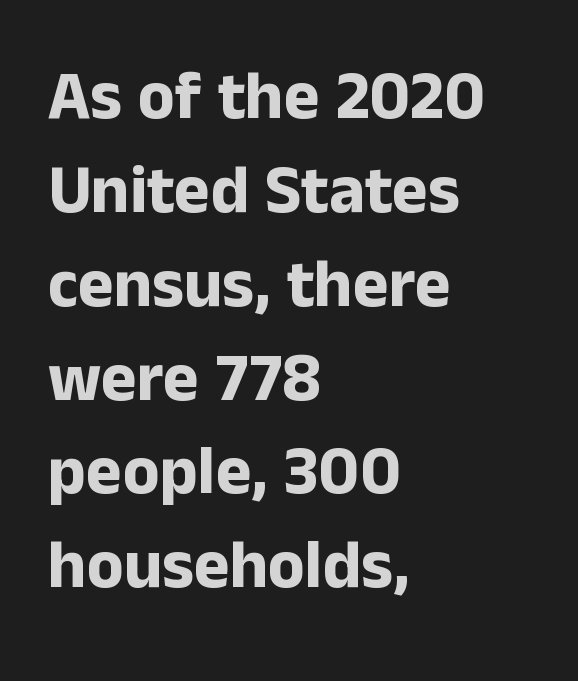
{"serif": "no", "italic": "no", "bold": "yes", "weight": "bold", "width": "normal", "stroke_contrast": "low", "x_height": "medium", "monospaced": "no", "underline": "no", "align": "left", "line_spacing": "normal", "line_spacing_ratio": 1.38, "letter_spacing": "normal", "letter_spacing_em": 0.0, "glyph_px": 68}
